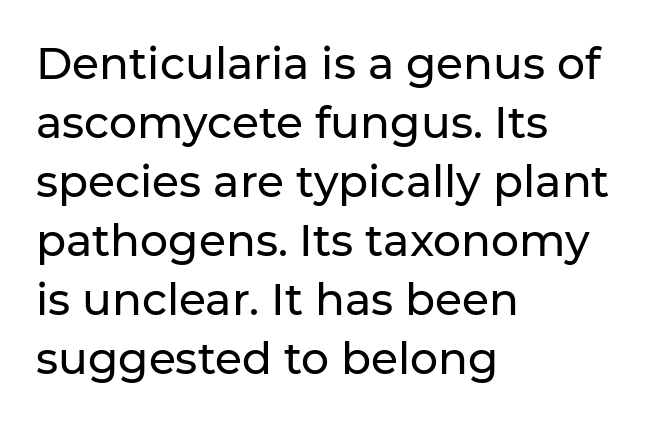
The image shows 44 px sans-serif type, upright; set left-aligned, normal line spacing (1.34x), normal letter spacing, not underlined; low stroke contrast and a medium x-height.
